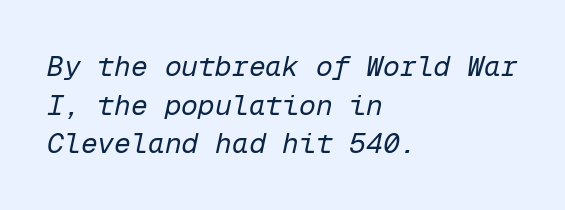
Q: Is the text bold? A: No.
Q: Is the text italic (slanted)? A: Yes, it leans right by about 12 degrees.
Q: Is the text underlined? A: No.
Q: How is the paragraph aligned? A: Left-aligned.
Q: Is the spacing between letters normal or unusually wide? A: Normal.
Q: Is the spacing between lines tight, normal or loose? A: Normal.
Q: Width (condensed, normal, or wide)? A: Normal.
Q: Stroke contrast? A: Low.
Q: x-height? A: Medium.
Q: Monospaced? A: Yes.
